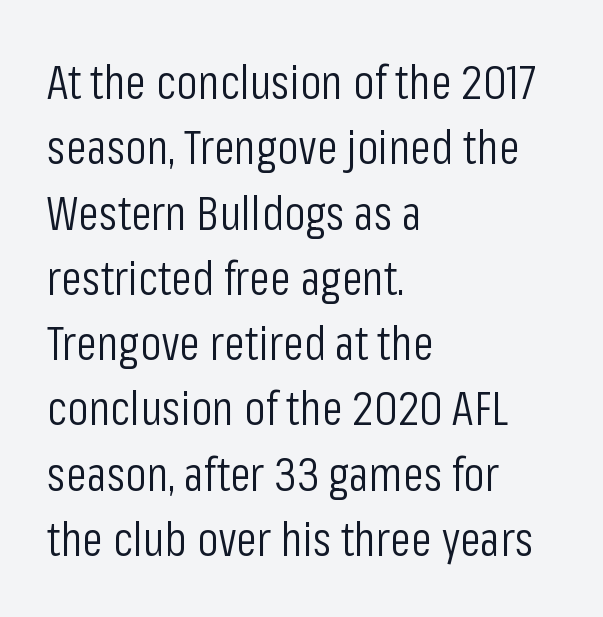
No italicization has been applied; the sample stays upright. The face used here is a sans, in the tradition of grotesques and geometrics. Stems here are at most as thick as an everyday book face. Regular leading. The foot of each line stays bare and open.
